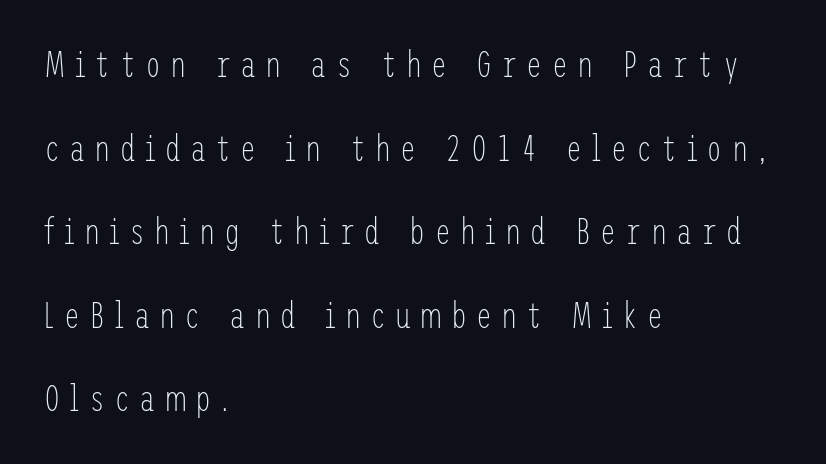
{"serif": "no", "italic": "no", "bold": "no", "weight": "light", "width": "condensed", "stroke_contrast": "low", "x_height": "medium", "underline": "no", "align": "left", "line_spacing": "loose", "line_spacing_ratio": 2.32, "letter_spacing": "wide", "letter_spacing_em": 0.25, "glyph_px": 36}
